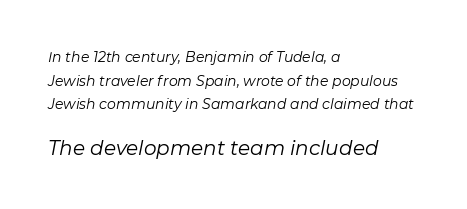
{"italic": "yes", "lean": "right", "slant_degrees": 11, "bold": "no", "underline": "no", "align": "left", "line_spacing": "normal", "line_spacing_ratio": 1.69, "letter_spacing": "normal", "letter_spacing_em": 0.0, "larger_block": "second", "size_ratio": 1.43, "glyph_px": 20}
